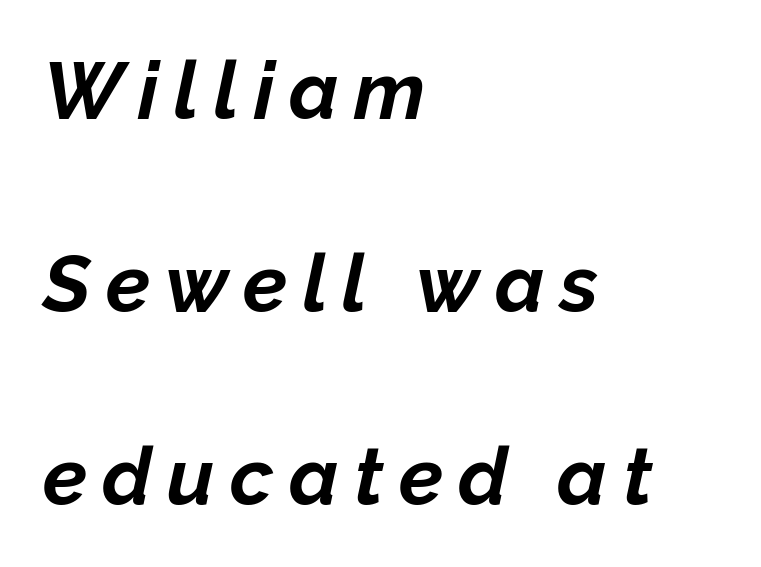
Q: Is the text bold? A: Yes.
Q: Is the text italic (slanted)? A: Yes, it leans right by about 12 degrees.
Q: Is the text underlined? A: No.
Q: How is the paragraph aligned? A: Left-aligned.
Q: Is the spacing between lines tight, normal or loose? A: Loose.
Q: Width (condensed, normal, or wide)? A: Normal.
Q: Stroke contrast? A: Low.
Q: x-height? A: Medium.
Q: Monospaced? A: No.
